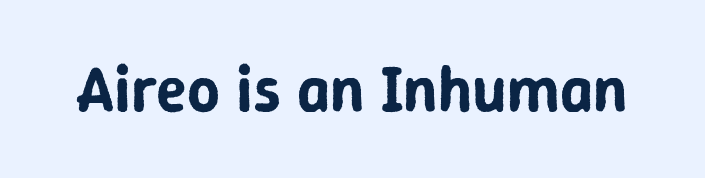
{"serif": "no", "italic": "no", "width": "normal", "stroke_contrast": "low", "x_height": "medium", "monospaced": "no", "underline": "no", "letter_spacing": "normal", "letter_spacing_em": 0.0, "glyph_px": 64}
